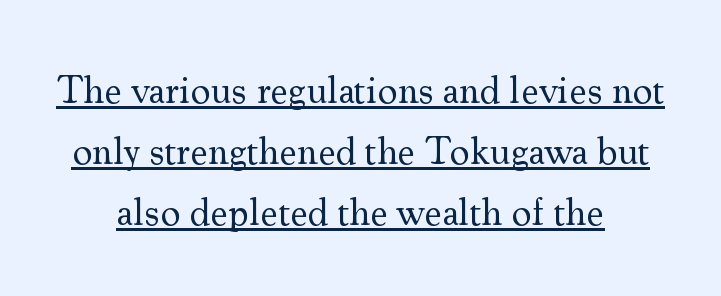
Q: Is the text bold? A: No.
Q: Is the text italic (slanted)? A: No, it is upright.
Q: Is the typeface a serif or a sans-serif typeface? A: Serif.
Q: Is the text underlined? A: Yes.
Q: How is the paragraph aligned? A: Centered.
Q: Is the spacing between letters normal or unusually wide? A: Normal.
Q: Is the spacing between lines tight, normal or loose? A: Normal.
Q: Width (condensed, normal, or wide)? A: Normal.
Q: Stroke contrast? A: Medium.
Q: x-height? A: Small.
Q: Monospaced? A: No.
